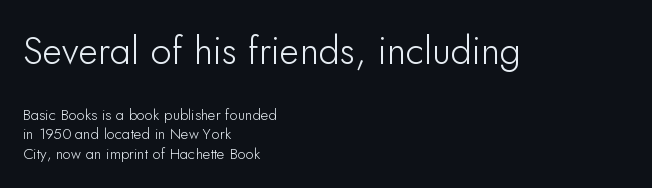
Q: Is the text italic (slanted)? A: No, it is upright.
Q: Is the typeface a serif or a sans-serif typeface? A: Sans-serif.
Q: Is the text underlined? A: No.
Q: How is the paragraph aligned? A: Left-aligned.
Q: Is the spacing between letters normal or unusually wide? A: Normal.
Q: Is the spacing between lines tight, normal or loose? A: Normal.
Q: Which block of text is set in a larger size, the first (top) or the second (bottom)? A: The first (top) one.
Q: Width (condensed, normal, or wide)? A: Normal.
Q: Stroke contrast? A: Low.
Q: x-height? A: Small.
Q: Monospaced? A: No.
